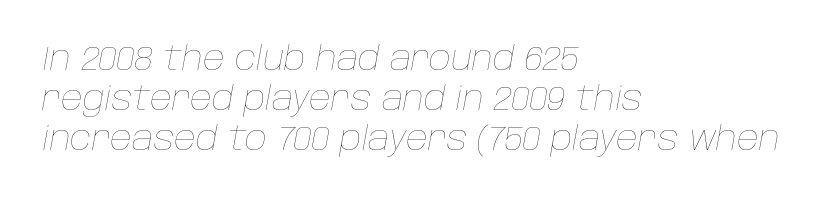
Q: Is the text bold? A: No.
Q: Is the text italic (slanted)? A: Yes, it leans right by about 10 degrees.
Q: Is the text underlined? A: No.
Q: How is the paragraph aligned? A: Left-aligned.
Q: Is the spacing between letters normal or unusually wide? A: Normal.
Q: Width (condensed, normal, or wide)? A: Normal.
Q: Stroke contrast? A: Low.
Q: x-height? A: Large.
Q: Monospaced? A: No.
